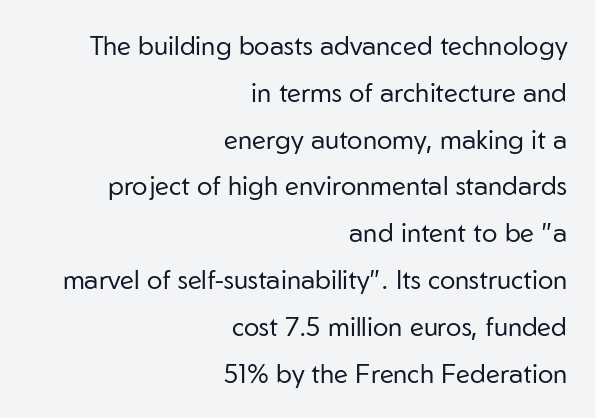
Bold? No — there's no thickening of the strokes. A clean baseline with only descenders dipping below it. Characters follow at the spacing the type designer built in. Caption: multi-line text, flush right, ragged left. Is there any slant? The stems are plumb.
